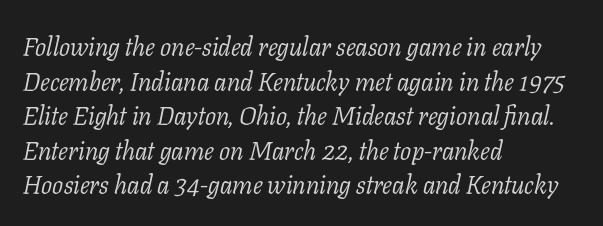
{"italic": "yes", "lean": "right", "slant_degrees": 11, "bold": "no", "underline": "no", "align": "left", "line_spacing": "normal", "line_spacing_ratio": 1.33, "letter_spacing": "normal", "letter_spacing_em": 0.0, "glyph_px": 26}
